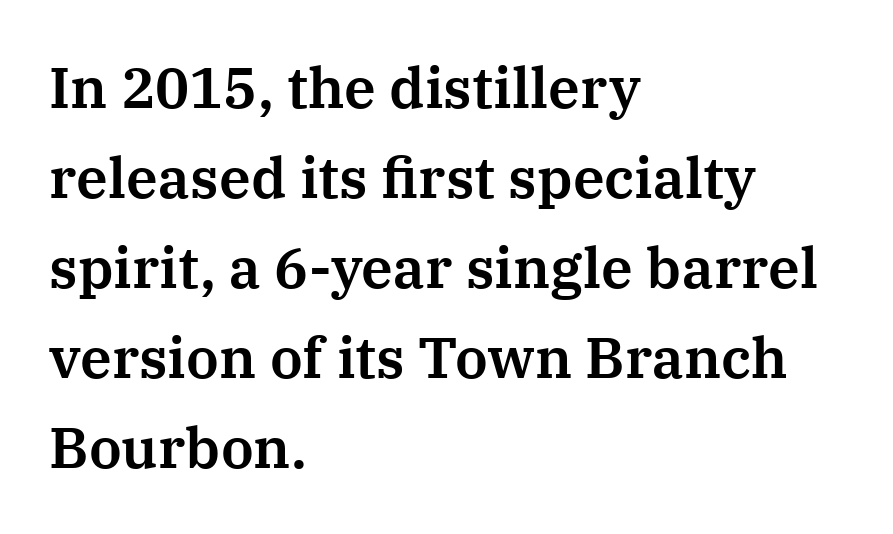
Q: Is the text italic (slanted)? A: No, it is upright.
Q: Is the typeface a serif or a sans-serif typeface? A: Serif.
Q: Is the text underlined? A: No.
Q: How is the paragraph aligned? A: Left-aligned.
Q: Is the spacing between letters normal or unusually wide? A: Normal.
Q: Is the spacing between lines tight, normal or loose? A: Normal.
Q: Width (condensed, normal, or wide)? A: Normal.
Q: Stroke contrast? A: Medium.
Q: x-height? A: Medium.
Q: Monospaced? A: No.
